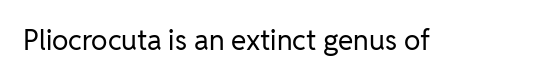
Q: Is the text bold? A: No.
Q: Is the text italic (slanted)? A: No, it is upright.
Q: Is the typeface a serif or a sans-serif typeface? A: Sans-serif.
Q: Is the text underlined? A: No.
Q: Is the spacing between letters normal or unusually wide? A: Normal.
Q: Width (condensed, normal, or wide)? A: Normal.
Q: Stroke contrast? A: Low.
Q: x-height? A: Medium.
Q: Monospaced? A: No.
